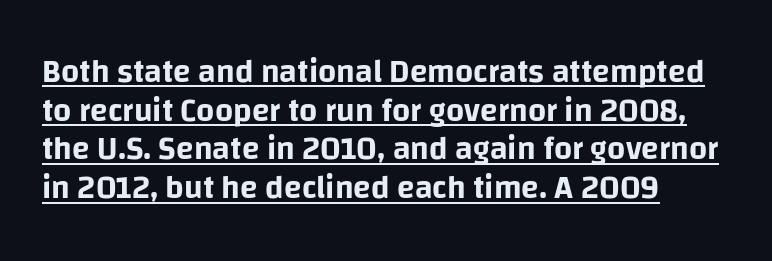
The image shows 32 px sans-serif type, upright; set left-aligned, line spacing 1.21x, normal letter spacing, underlined; low stroke contrast and a large x-height.
